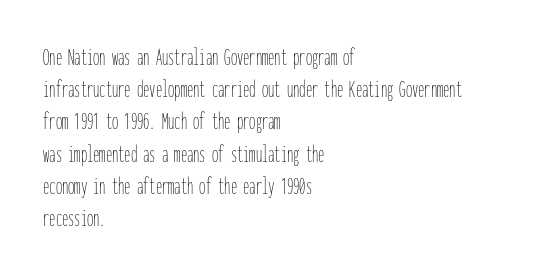
The image shows 25 px text type, upright; set left-aligned, normal line spacing (1.29x), normal letter spacing, not underlined.
